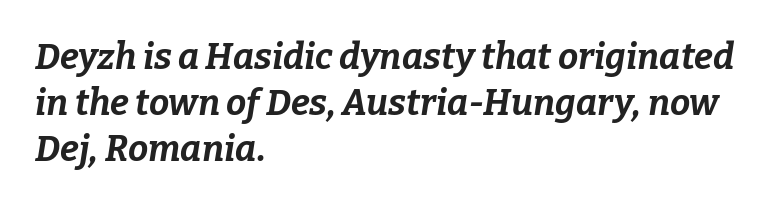
The image shows 36 px bold type, italic (leaning right); set left-aligned, normal line spacing (1.28x), normal letter spacing, not underlined; low stroke contrast and a medium x-height.
